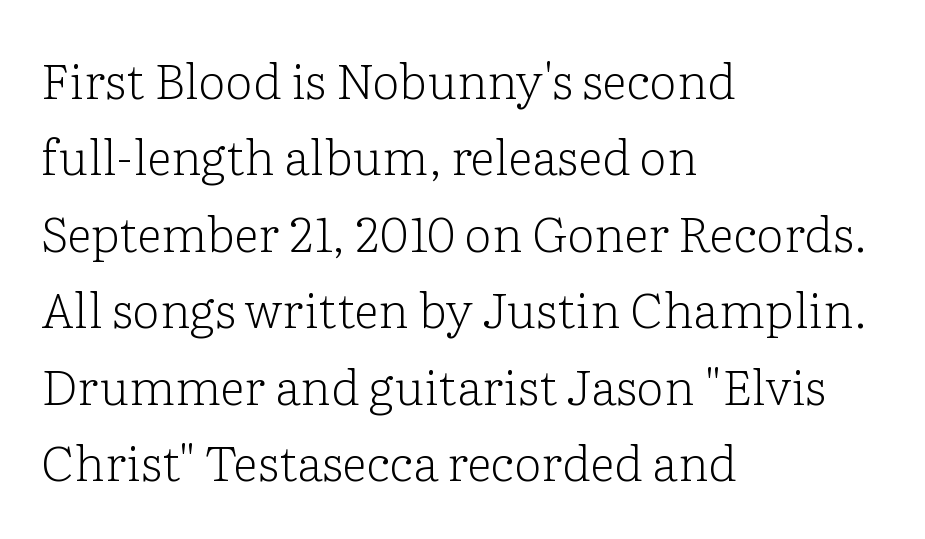
{"serif": "yes", "italic": "no", "bold": "no", "weight": "light", "width": "normal", "stroke_contrast": "low", "x_height": "medium", "monospaced": "no", "underline": "no", "align": "left", "line_spacing": "normal", "line_spacing_ratio": 1.56, "letter_spacing": "normal", "letter_spacing_em": 0.0, "glyph_px": 49}
